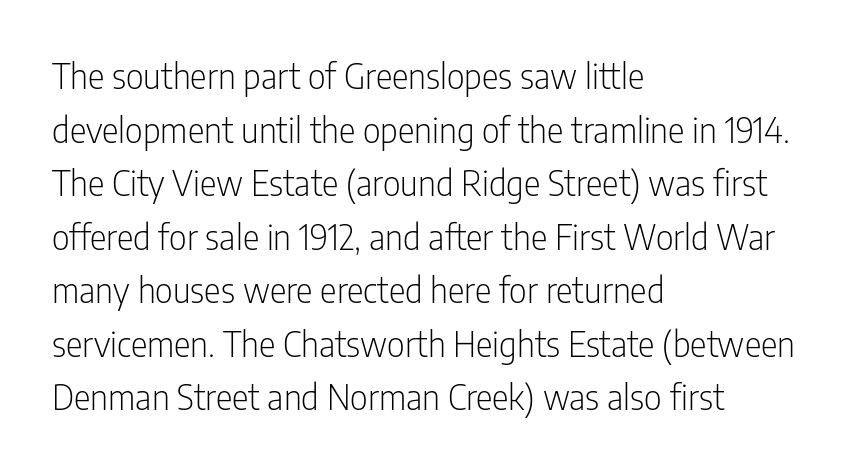
{"serif": "no", "italic": "no", "bold": "no", "weight": "light", "width": "condensed", "stroke_contrast": "low", "x_height": "medium", "monospaced": "no", "underline": "no", "align": "left", "line_spacing": "normal", "line_spacing_ratio": 1.53, "letter_spacing": "normal", "letter_spacing_em": 0.0, "glyph_px": 35}
